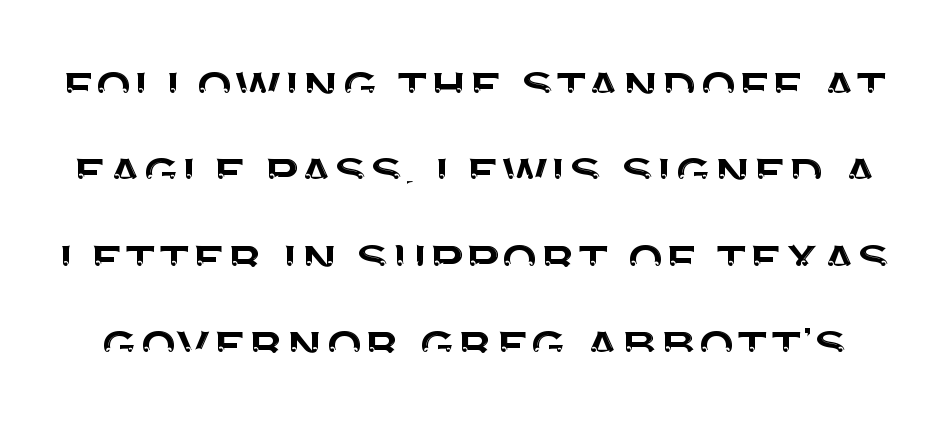
You could call the tracking neutral — neither tight nor loose. You can tell it's not italic because the verticals are truly vertical. The characters display no serif detailing; their extremities are plain. Type without underlining. Do the characters align in a grid? No, the font is proportional. Line spacing here is normal.
